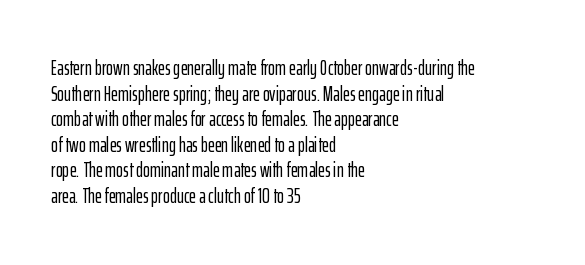
{"italic": "no", "underline": "no", "align": "left", "line_spacing_ratio": 1.22, "letter_spacing": "normal", "letter_spacing_em": 0.0, "glyph_px": 21}
